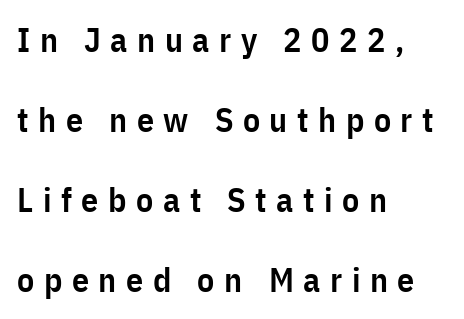
The image shows 34 px semibold, condensed sans-serif type, upright; set left-aligned, loose line spacing (2.35x), unusually wide letter spacing (+0.28 em), not underlined; low stroke contrast and a medium x-height.
